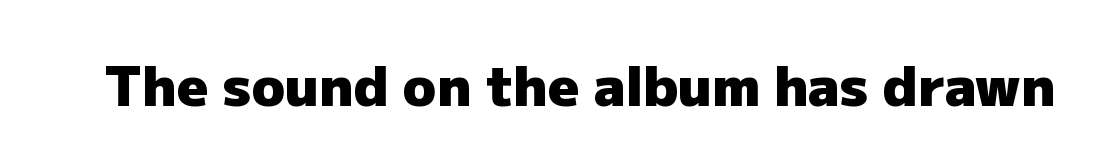
Clear beneath every line of the passage. This sample has the flowing, uneven cadence of proportional lettering. This rendering employs a face without finishing strokes, i.e., a sans-serif. Thick stems and heavy bowls — unmistakably bold.
